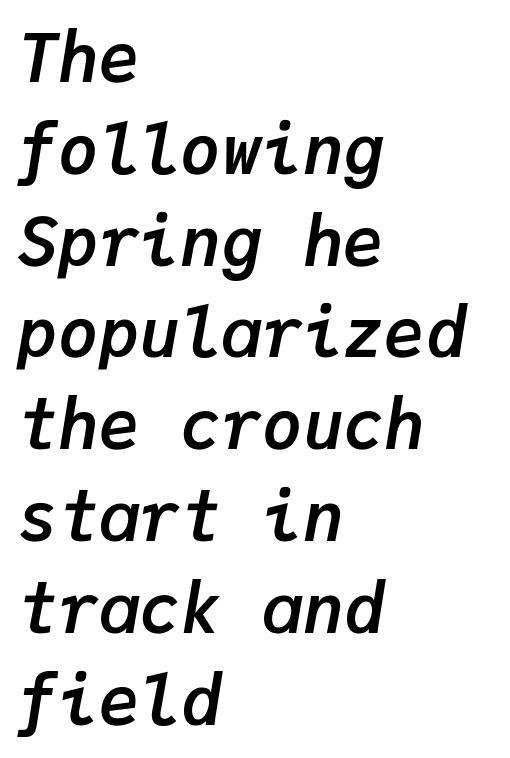
The image shows 68 px semibold type, italic (leaning right), monospaced; set left-aligned, normal line spacing (1.35x), normal letter spacing, not underlined; low stroke contrast and a medium x-height.
